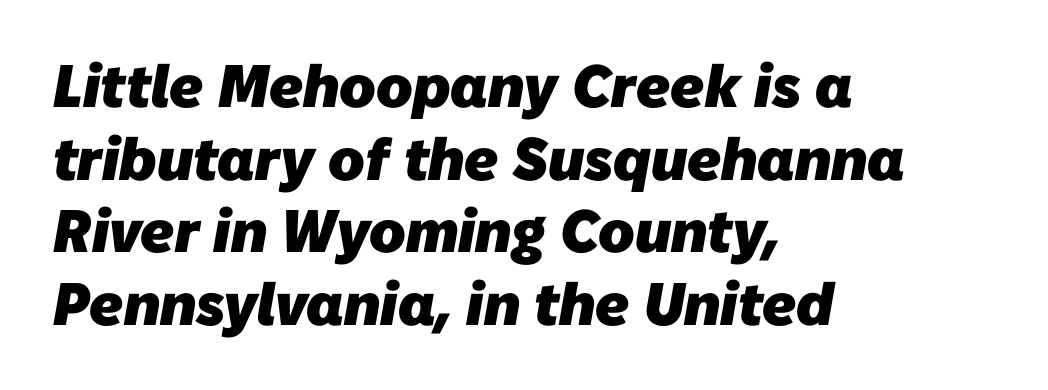
Q: Is the text bold? A: Yes.
Q: Is the typeface a serif or a sans-serif typeface? A: Sans-serif.
Q: Is the text underlined? A: No.
Q: How is the paragraph aligned? A: Left-aligned.
Q: Is the spacing between letters normal or unusually wide? A: Normal.
Q: Width (condensed, normal, or wide)? A: Normal.
Q: Stroke contrast? A: Low.
Q: x-height? A: Medium.
Q: Monospaced? A: No.
